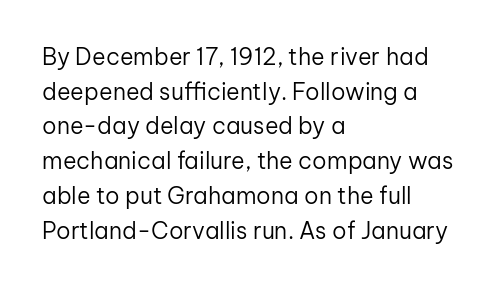
{"italic": "no", "bold": "no", "underline": "no", "align": "left", "line_spacing": "normal", "line_spacing_ratio": 1.51, "letter_spacing": "normal", "letter_spacing_em": 0.0, "glyph_px": 23}
